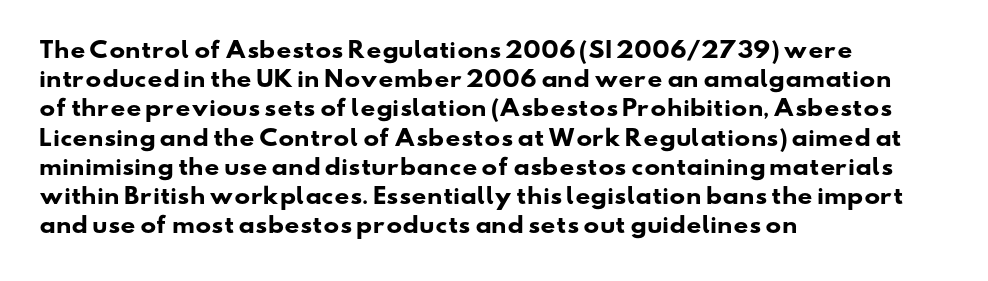
The image shows 21 px bold type; set left-aligned, normal line spacing (1.39x), normal letter spacing, not underlined.
